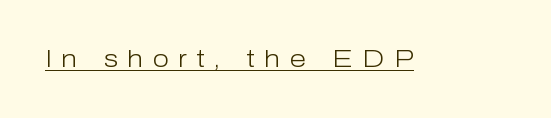
Q: Is the text bold? A: No.
Q: Is the text italic (slanted)? A: No, it is upright.
Q: Is the text underlined? A: Yes.
Q: Is the spacing between letters normal or unusually wide? A: Unusually wide.
